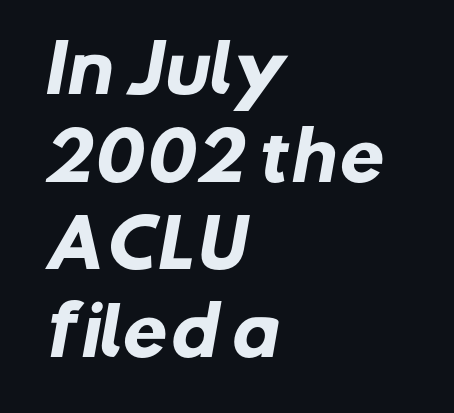
{"serif": "no", "bold": "yes", "weight": "heavy", "width": "normal", "stroke_contrast": "low", "x_height": "medium", "monospaced": "no", "underline": "no", "align": "left", "line_spacing": "normal", "line_spacing_ratio": 1.35, "letter_spacing": "normal", "letter_spacing_em": 0.0, "glyph_px": 65}
